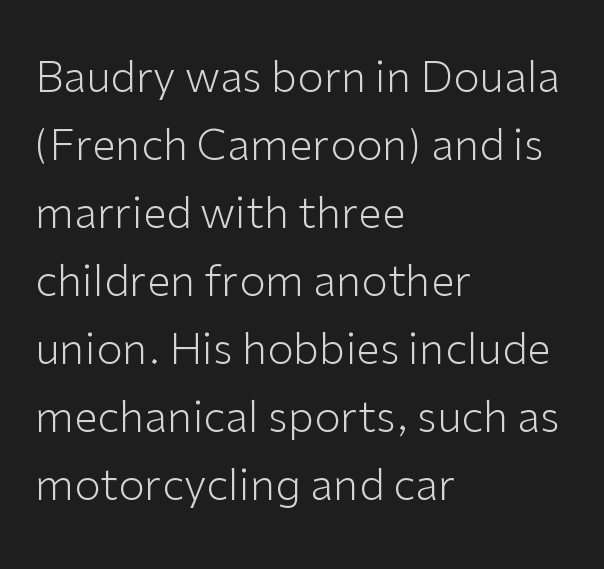
Q: Is the text bold? A: No.
Q: Is the text italic (slanted)? A: No, it is upright.
Q: Is the typeface a serif or a sans-serif typeface? A: Sans-serif.
Q: Is the text underlined? A: No.
Q: How is the paragraph aligned? A: Left-aligned.
Q: Is the spacing between letters normal or unusually wide? A: Normal.
Q: Is the spacing between lines tight, normal or loose? A: Normal.
Q: Width (condensed, normal, or wide)? A: Normal.
Q: Stroke contrast? A: Low.
Q: x-height? A: Medium.
Q: Monospaced? A: No.
